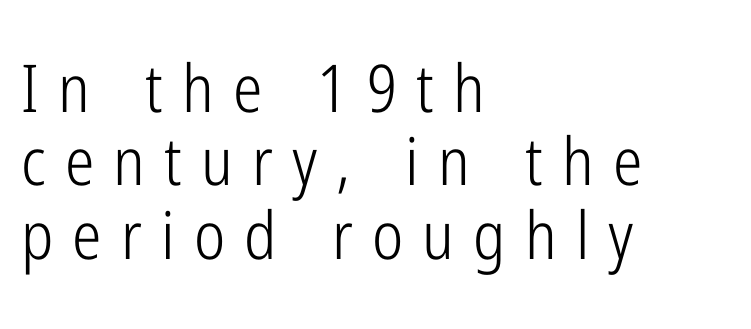
In terms of posture, this sample is upright. Varying glyph widths throughout — classic text-font behaviour. Honestly, the rows look squashed on top of each other. Unlike a traditional serif, this face leaves its strokes unadorned. The weight would be labelled regular, book, light, or lighter still.
